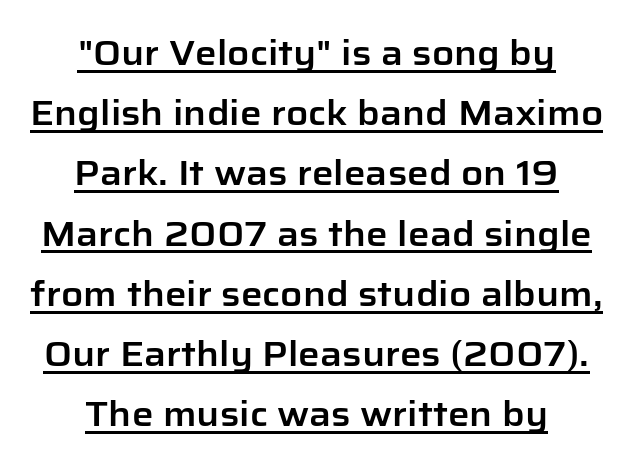
Q: Is the text italic (slanted)? A: No, it is upright.
Q: Is the typeface a serif or a sans-serif typeface? A: Sans-serif.
Q: Is the text underlined? A: Yes.
Q: How is the paragraph aligned? A: Centered.
Q: Is the spacing between letters normal or unusually wide? A: Normal.
Q: Width (condensed, normal, or wide)? A: Normal.
Q: Stroke contrast? A: Low.
Q: x-height? A: Medium.
Q: Monospaced? A: No.
